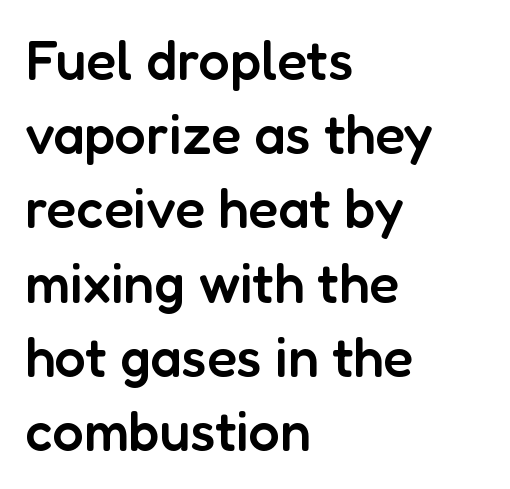
The image shows 55 px semibold sans-serif type, upright; set left-aligned, normal line spacing (1.35x), normal letter spacing, not underlined; low stroke contrast and a medium x-height.
